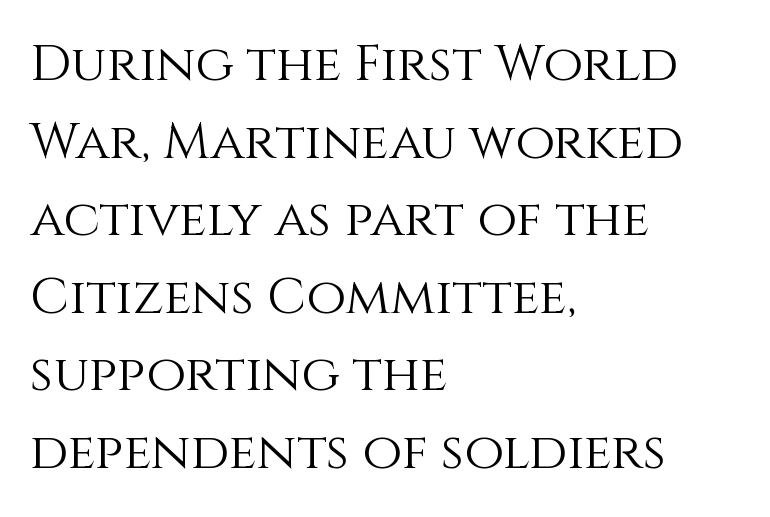
{"italic": "no", "bold": "no", "weight": "light", "width": "normal", "stroke_contrast": "medium", "x_height": "large", "monospaced": "no", "underline": "no", "align": "left", "line_spacing": "normal", "line_spacing_ratio": 1.52, "letter_spacing": "normal", "letter_spacing_em": 0.0, "glyph_px": 51}
